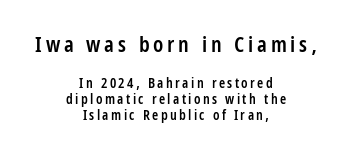
Q: Is the text bold? A: Semi-bold.
Q: Is the text italic (slanted)? A: No, it is upright.
Q: Is the text underlined? A: No.
Q: How is the paragraph aligned? A: Centered.
Q: Is the spacing between lines tight, normal or loose? A: Tight.
Q: Which block of text is set in a larger size, the first (top) or the second (bottom)? A: The first (top) one.
